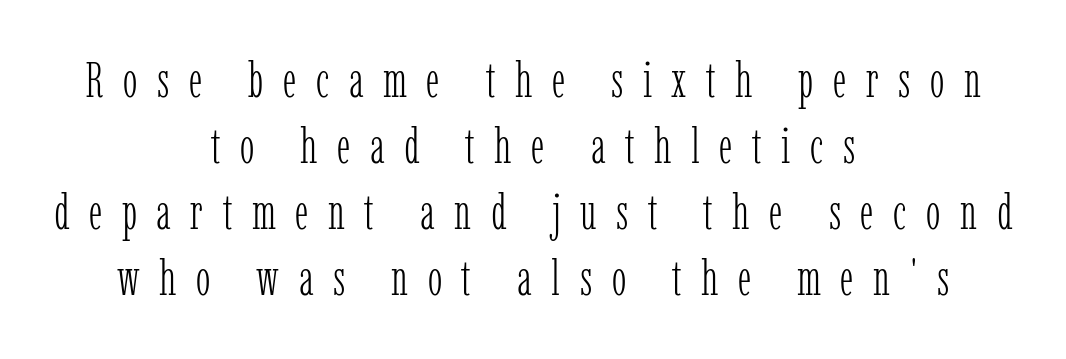
The image shows 49 px light, condensed serif type, upright; set centered, normal line spacing (1.35x), unusually wide letter spacing (+0.4 em), not underlined; low stroke contrast and a medium x-height.
